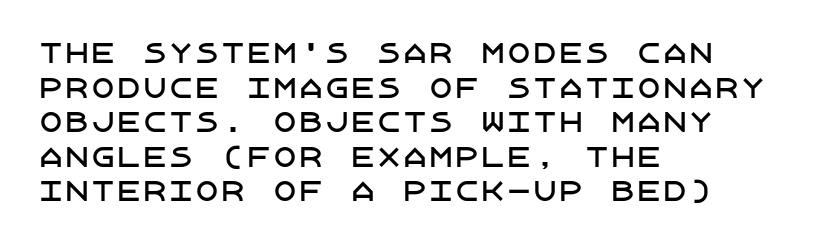
The image shows 26 px text type, upright; set left-aligned, normal line spacing (1.33x), normal letter spacing, not underlined.
